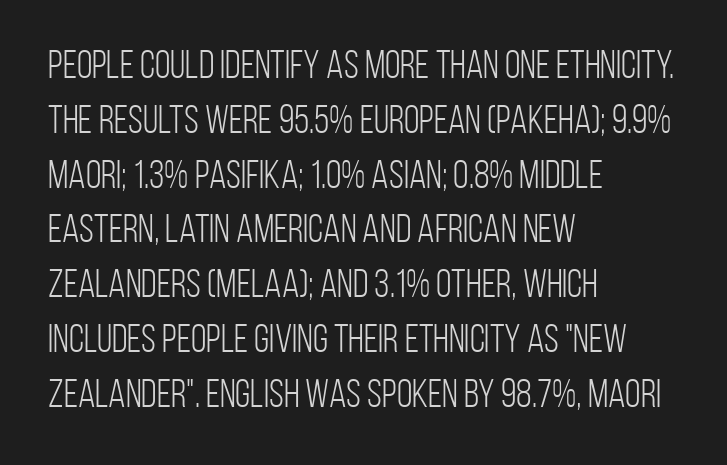
{"serif": "no", "italic": "no", "bold": "no", "weight": "light", "width": "condensed", "stroke_contrast": "low", "x_height": "large", "monospaced": "no", "underline": "no", "align": "left", "line_spacing": "normal", "line_spacing_ratio": 1.37, "letter_spacing": "normal", "letter_spacing_em": 0.0, "glyph_px": 40}
